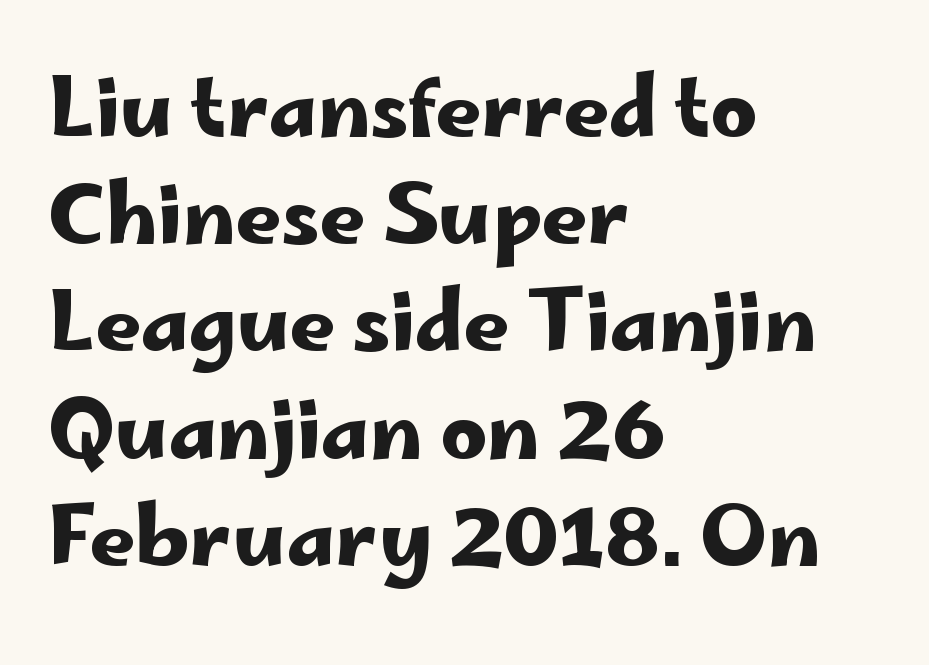
{"serif": "no", "italic": "no", "width": "wide", "stroke_contrast": "low", "x_height": "small", "monospaced": "no", "underline": "no", "align": "left", "line_spacing": "normal", "line_spacing_ratio": 1.34, "letter_spacing": "normal", "letter_spacing_em": 0.0, "glyph_px": 80}
